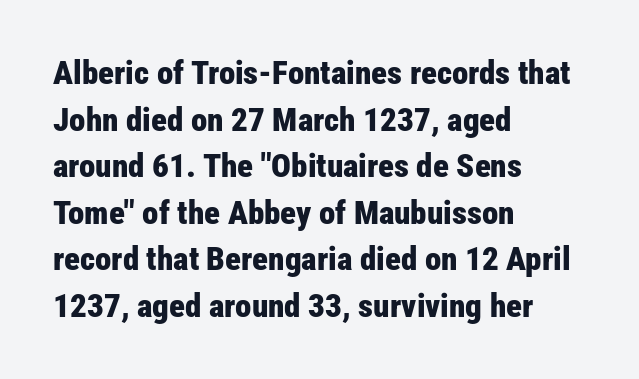
{"serif": "no", "italic": "no", "bold": "yes", "weight": "bold", "width": "condensed", "stroke_contrast": "low", "x_height": "medium", "monospaced": "no", "underline": "no", "align": "left", "line_spacing": "normal", "line_spacing_ratio": 1.41, "letter_spacing": "normal", "letter_spacing_em": 0.0, "glyph_px": 33}
